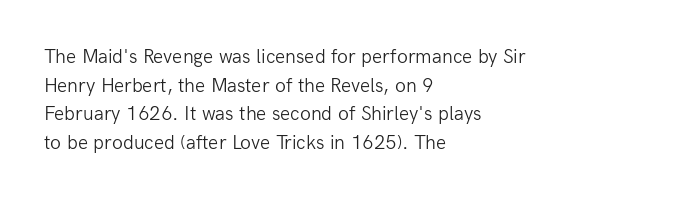
Honestly, the letter spacing is just normal — you wouldn't notice it. Every row of glyphs begins at an identical x-position on the left. The lettering holds an erect, upright posture throughout. A typesetter would call this leading conventional body-copy spacing.
